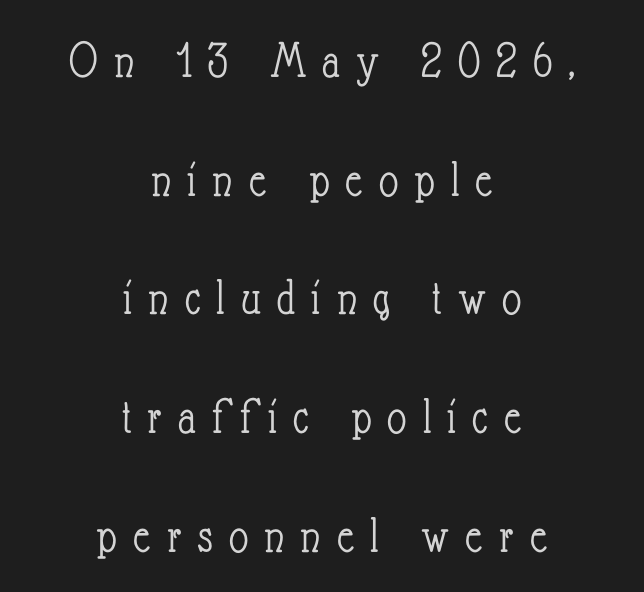
The image shows 53 px light, condensed type, upright; set centered, loose line spacing (2.24x), unusually wide letter spacing (+0.3 em), not underlined; low stroke contrast and a small x-height.
